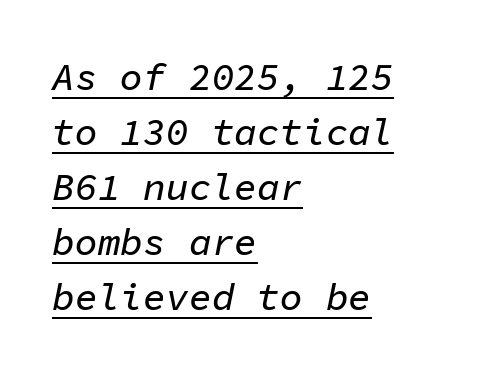
No extra tracking has been applied to these lines. The sample's only ornament is a line tracing under the words. In terms of posture, this sample is oblique. All the whitespace from short lines collects on the right. Students, observe: this is what conventionally led text looks like. Note the uniform advance width — an 'i' takes as much space as an 'm'.
